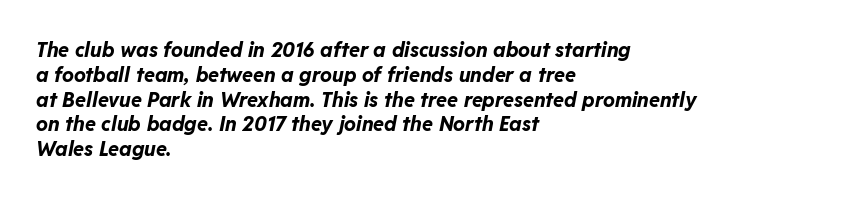
Q: Is the text bold? A: Yes.
Q: Is the text italic (slanted)? A: Yes, it leans right by about 11 degrees.
Q: Is the text underlined? A: No.
Q: How is the paragraph aligned? A: Left-aligned.
Q: Is the spacing between letters normal or unusually wide? A: Normal.
